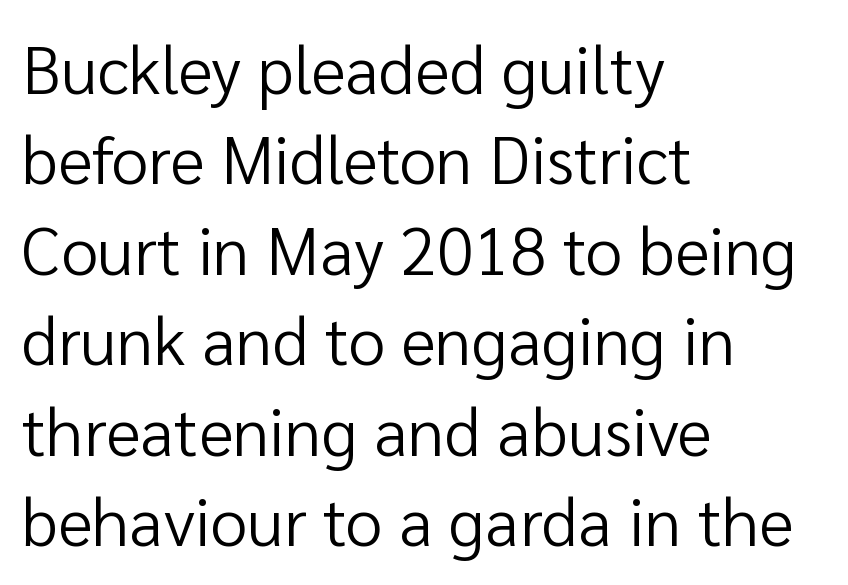
The image shows 67 px regular-weight sans-serif type, upright; set left-aligned, normal line spacing (1.35x), normal letter spacing, not underlined; low stroke contrast and a medium x-height.
